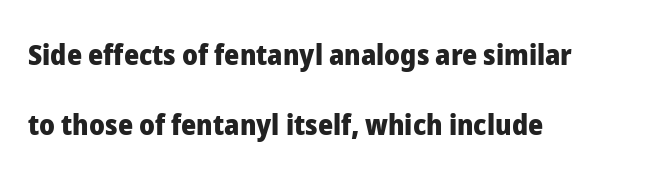
In terms of weight, the rendering is a true, heavy bold. The letters carry no serifs — their stems end cleanly without finishing strokes. Clear beneath every line of the passage. Where is the straight margin? On the left. The face used here is proportionally spaced, like ordinary book or web type.
